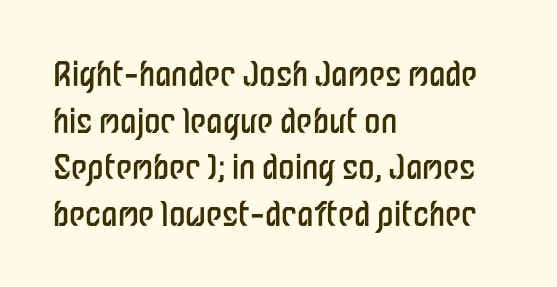
Q: Is the text bold? A: No.
Q: Is the text italic (slanted)? A: No, it is upright.
Q: Is the typeface a serif or a sans-serif typeface? A: Sans-serif.
Q: Is the text underlined? A: No.
Q: How is the paragraph aligned? A: Left-aligned.
Q: Is the spacing between letters normal or unusually wide? A: Normal.
Q: Is the spacing between lines tight, normal or loose? A: Normal.
Q: Width (condensed, normal, or wide)? A: Condensed.
Q: Stroke contrast? A: Low.
Q: x-height? A: Medium.
Q: Monospaced? A: No.
